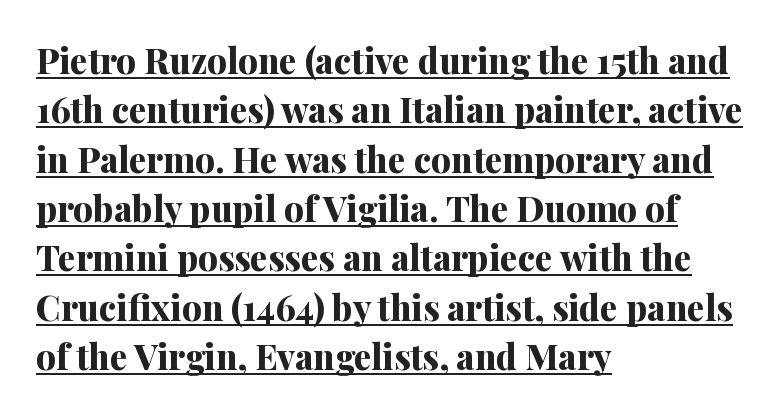
The image shows 35 px bold serif type, upright; set left-aligned, normal line spacing (1.41x), normal letter spacing, underlined; medium stroke contrast and a medium x-height.
